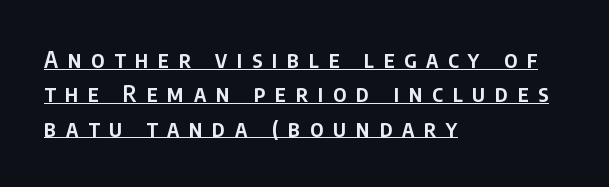
The rendering inserts visible extra space after every character. A rule runs beneath these lines of type. Compared with a centered layout, this one pins lines to the left instead. Moderately thickened strokes mark this as semibold type. Do the letters lean? They stand straight. A normal amount of white space separates one row of letters from the next.
